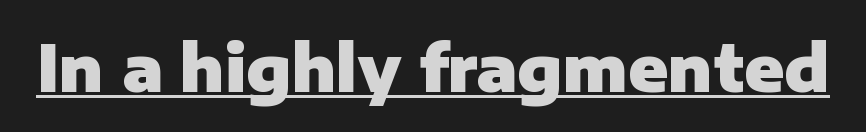
{"serif": "no", "italic": "no", "bold": "yes", "weight": "heavy", "width": "normal", "stroke_contrast": "low", "x_height": "medium", "monospaced": "no", "underline": "yes", "letter_spacing": "normal", "letter_spacing_em": 0.0, "glyph_px": 65}
